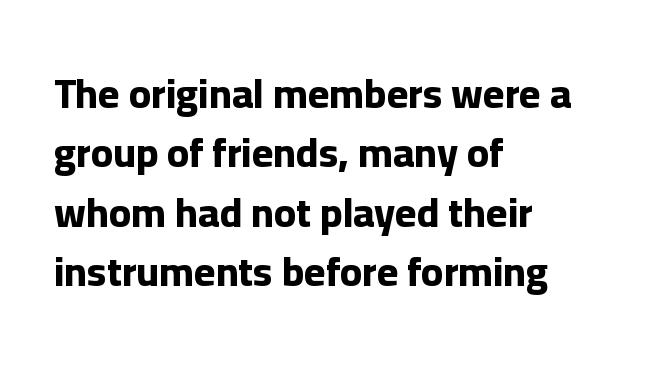
The image shows 41 px bold sans-serif type, upright; set left-aligned, normal line spacing (1.45x), normal letter spacing, not underlined; low stroke contrast and a medium x-height.
